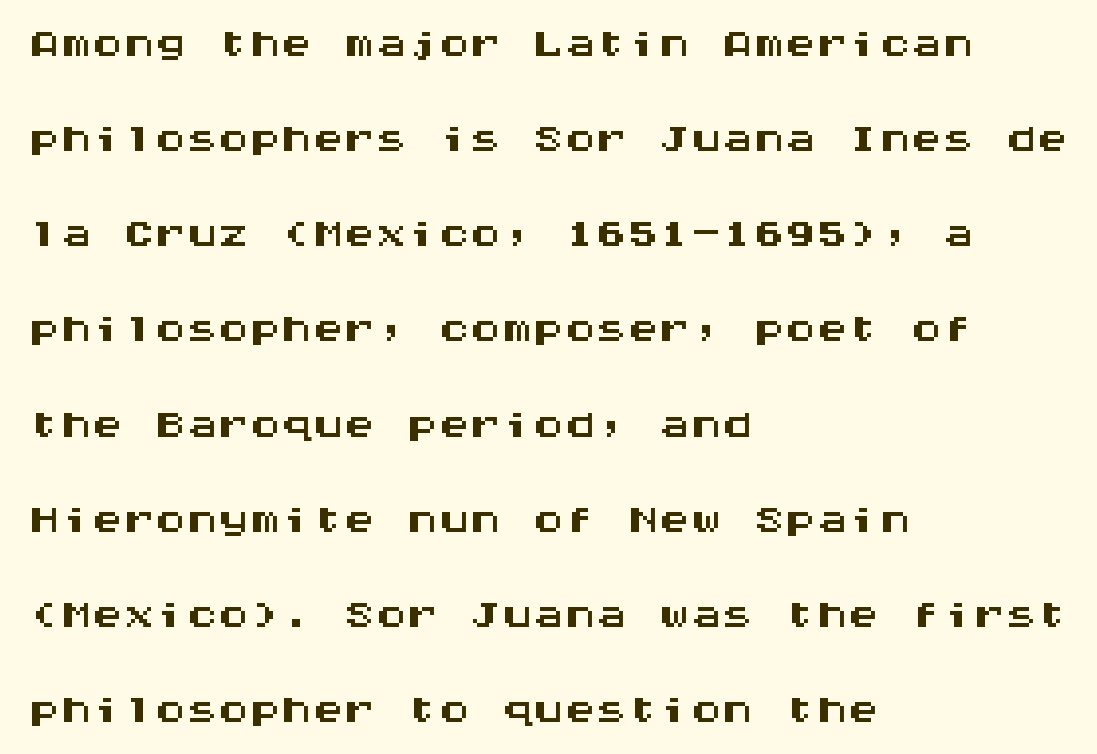
The image shows 63 px wide sans-serif type, upright, monospaced; set left-aligned, normal line spacing (1.51x), normal letter spacing, not underlined; medium stroke contrast and a large x-height.
